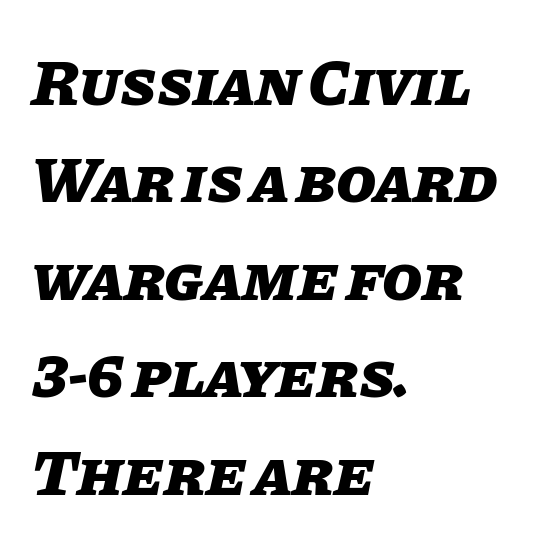
The image shows 65 px heavy type, italic (leaning right); set left-aligned, normal line spacing (1.5x), normal letter spacing, not underlined; low stroke contrast and a large x-height.
